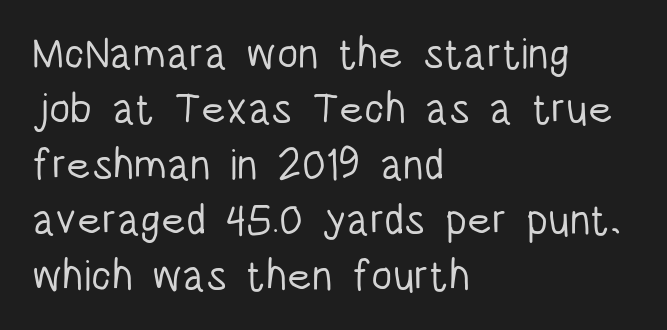
Q: Is the text bold? A: No.
Q: Is the text italic (slanted)? A: No, it is upright.
Q: Is the typeface a serif or a sans-serif typeface? A: Sans-serif.
Q: Is the text underlined? A: No.
Q: How is the paragraph aligned? A: Left-aligned.
Q: Is the spacing between letters normal or unusually wide? A: Normal.
Q: Is the spacing between lines tight, normal or loose? A: Normal.
Q: Width (condensed, normal, or wide)? A: Condensed.
Q: Stroke contrast? A: Low.
Q: x-height? A: Large.
Q: Monospaced? A: No.
